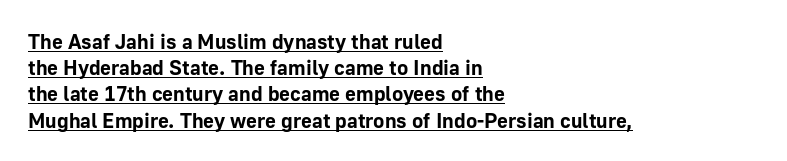
{"italic": "no", "bold": "yes", "underline": "yes", "align": "left", "line_spacing": "normal", "line_spacing_ratio": 1.25, "letter_spacing": "normal", "letter_spacing_em": 0.0, "glyph_px": 21}
